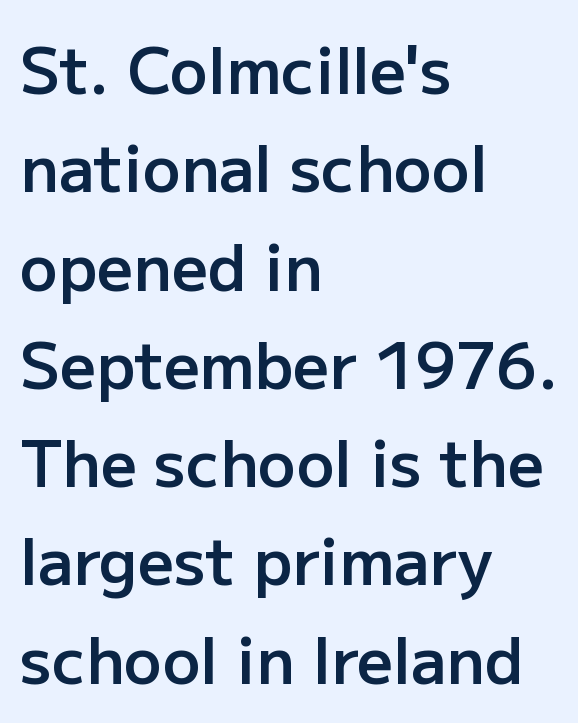
Plain, unruled lines of type. Check where the strokes stop: nothing finishes them off — pure sans. Italic? Not at all — the glyphs are vertical. Heft: intermediate — a semibold. These lines are rendered in a variable-pitch font. The rendering uses a moderate line-height, typical for paragraphs.
